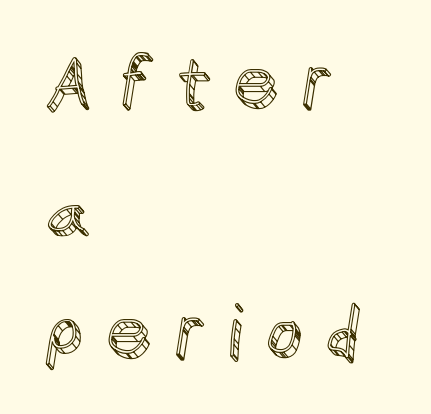
The letters advance in unequal steps, a hallmark of proportional type. Line starts are locked; line ends wander. The gap between lines stays unmarked. Students, note that the glyphs here are deliberately spaced far apart. The vertical gap from one line to the next is medium.
